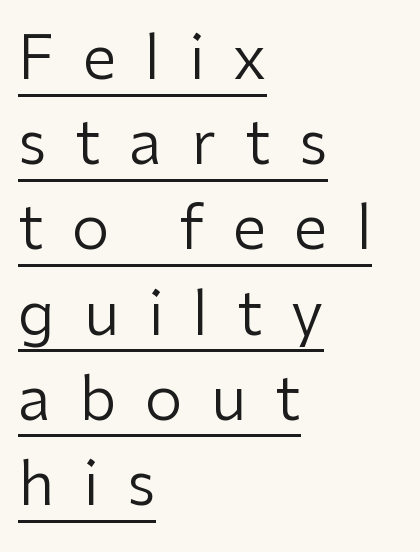
Q: Is the text bold? A: No.
Q: Is the text italic (slanted)? A: No, it is upright.
Q: Is the typeface a serif or a sans-serif typeface? A: Sans-serif.
Q: Is the text underlined? A: Yes.
Q: How is the paragraph aligned? A: Left-aligned.
Q: Is the spacing between letters normal or unusually wide? A: Unusually wide.
Q: Is the spacing between lines tight, normal or loose? A: Normal.
Q: Width (condensed, normal, or wide)? A: Normal.
Q: Stroke contrast? A: Low.
Q: x-height? A: Medium.
Q: Monospaced? A: No.
